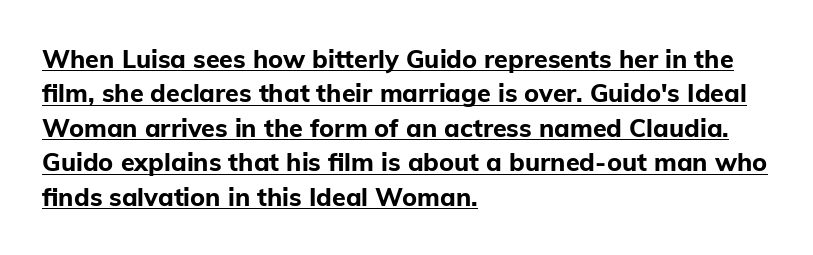
Q: Is the text bold? A: Yes.
Q: Is the text italic (slanted)? A: No, it is upright.
Q: Is the text underlined? A: Yes.
Q: How is the paragraph aligned? A: Left-aligned.
Q: Is the spacing between letters normal or unusually wide? A: Normal.
Q: Is the spacing between lines tight, normal or loose? A: Normal.
